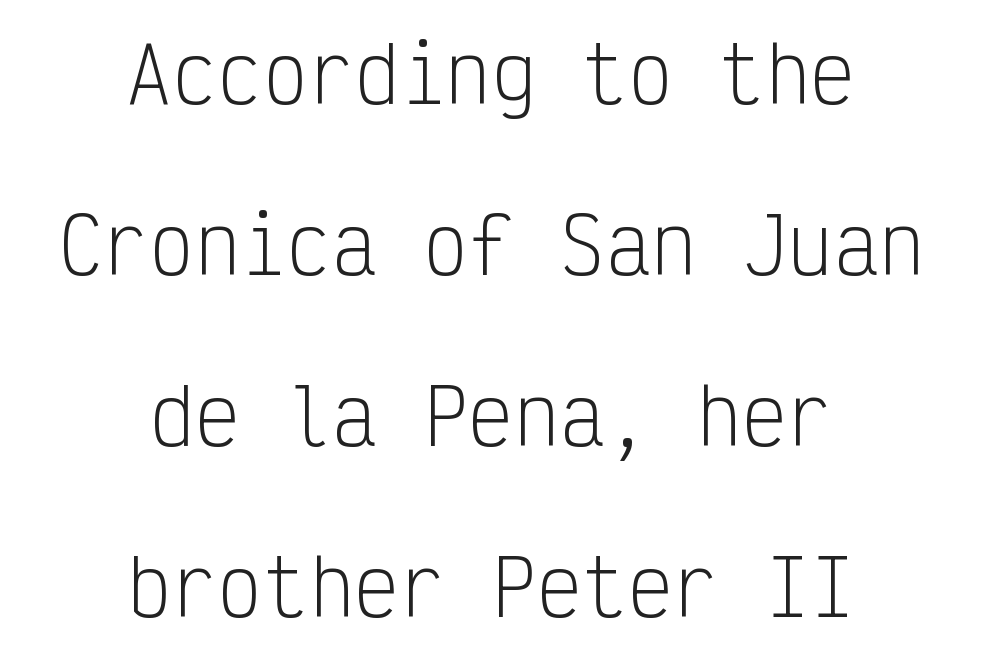
Q: Is the text bold? A: No.
Q: Is the text italic (slanted)? A: No, it is upright.
Q: Is the typeface a serif or a sans-serif typeface? A: Sans-serif.
Q: Is the text underlined? A: No.
Q: How is the paragraph aligned? A: Centered.
Q: Is the spacing between letters normal or unusually wide? A: Normal.
Q: Is the spacing between lines tight, normal or loose? A: Loose.
Q: Width (condensed, normal, or wide)? A: Condensed.
Q: Stroke contrast? A: Low.
Q: x-height? A: Medium.
Q: Monospaced? A: Yes.
